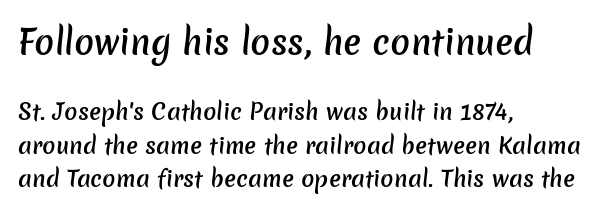
The type is set solid horizontally, with unmodified tracking. This is the in-between weight designers call semibold or demi. Reading down the block, your eye returns to a fixed left position each line. The initial chunk of copy outweighs the following chunk in type size. Descenders hang freely into open space. The passage shown is typed in a proportional face where columns would drift.
